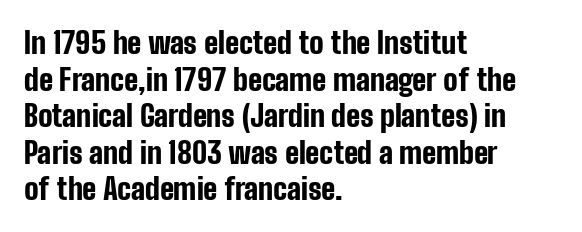
Q: Is the text bold? A: Yes.
Q: Is the text italic (slanted)? A: No, it is upright.
Q: Is the typeface a serif or a sans-serif typeface? A: Sans-serif.
Q: Is the text underlined? A: No.
Q: How is the paragraph aligned? A: Left-aligned.
Q: Is the spacing between letters normal or unusually wide? A: Normal.
Q: Width (condensed, normal, or wide)? A: Condensed.
Q: Stroke contrast? A: Low.
Q: x-height? A: Medium.
Q: Monospaced? A: No.
